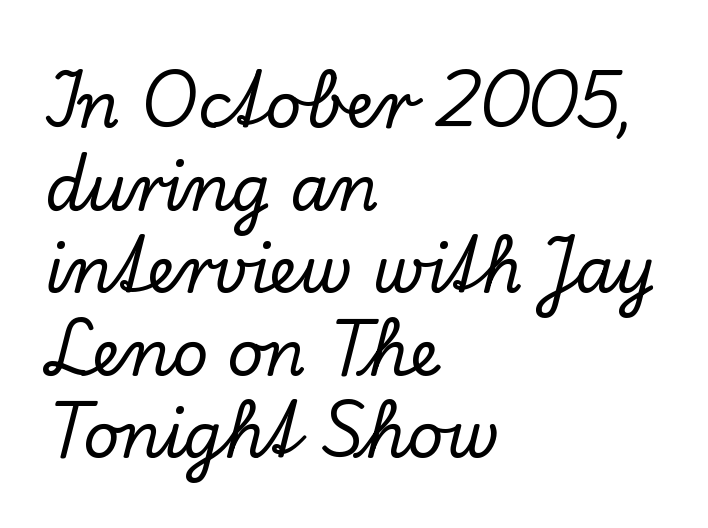
Q: Is the text italic (slanted)? A: Yes.
Q: Is the typeface a serif or a sans-serif typeface? A: Serif.
Q: Is the text underlined? A: No.
Q: How is the paragraph aligned? A: Left-aligned.
Q: Is the spacing between letters normal or unusually wide? A: Normal.
Q: Is the spacing between lines tight, normal or loose? A: Normal.
Q: Width (condensed, normal, or wide)? A: Normal.
Q: Stroke contrast? A: Low.
Q: x-height? A: Small.
Q: Monospaced? A: No.
